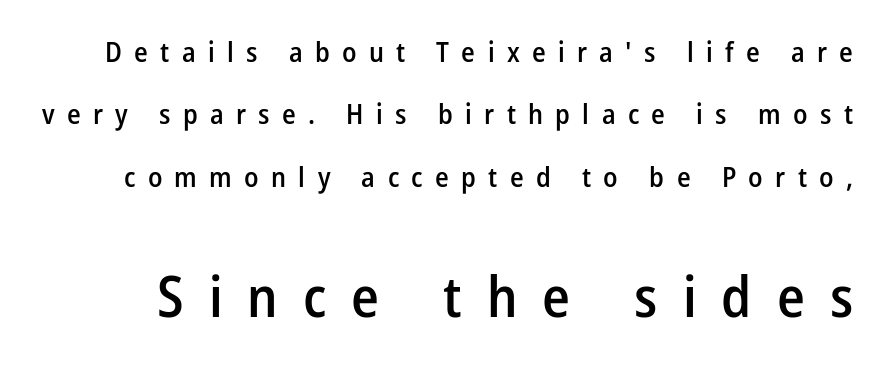
Q: Is the text bold? A: Semi-bold.
Q: Is the text italic (slanted)? A: No, it is upright.
Q: Is the typeface a serif or a sans-serif typeface? A: Sans-serif.
Q: Is the text underlined? A: No.
Q: Is the spacing between letters normal or unusually wide? A: Unusually wide.
Q: Is the spacing between lines tight, normal or loose? A: Loose.
Q: Which block of text is set in a larger size, the first (top) or the second (bottom)? A: The second (bottom) one.
Q: Width (condensed, normal, or wide)? A: Condensed.
Q: Stroke contrast? A: Low.
Q: x-height? A: Medium.
Q: Monospaced? A: No.
